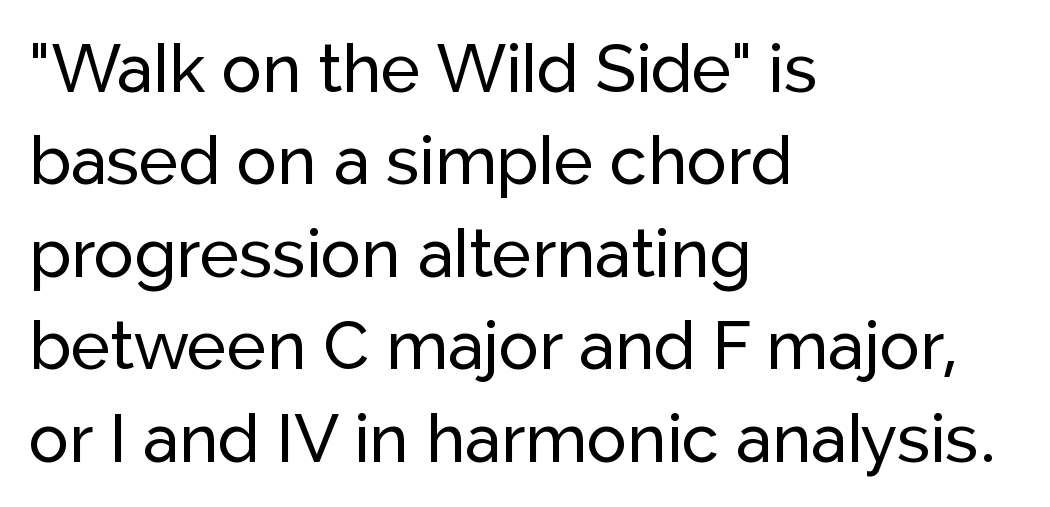
A student would call this left alignment; a typographer would say flush left, rag right. The type sits square on the baseline with zero lean. Is the letter spacing exaggerated? No — it looks like the ordinary default. Has an underline been added? It has not. A typesetter would label this face a sans. Each letter keeps its own natural width here, so spacing adapts to shape.
